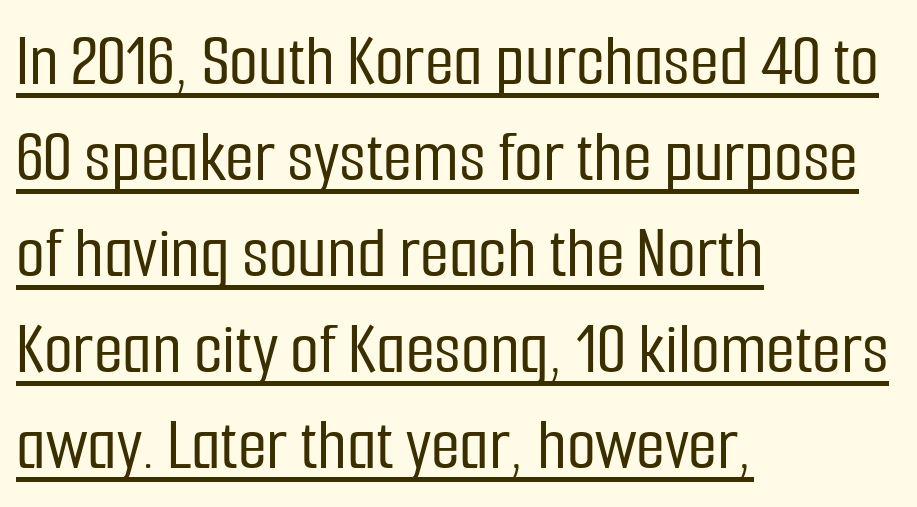
Q: Is the text italic (slanted)? A: No, it is upright.
Q: Is the typeface a serif or a sans-serif typeface? A: Sans-serif.
Q: Is the text underlined? A: Yes.
Q: How is the paragraph aligned? A: Left-aligned.
Q: Is the spacing between letters normal or unusually wide? A: Normal.
Q: Is the spacing between lines tight, normal or loose? A: Normal.
Q: Width (condensed, normal, or wide)? A: Condensed.
Q: Stroke contrast? A: Low.
Q: x-height? A: Medium.
Q: Monospaced? A: No.
